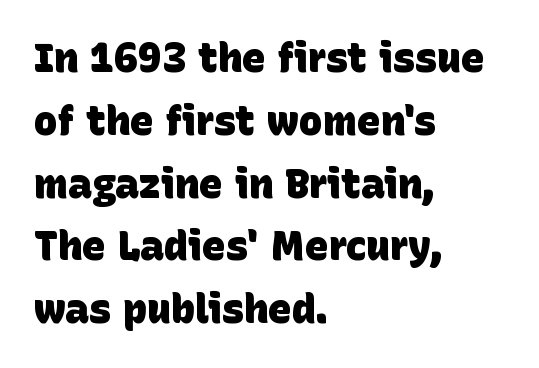
Honestly, the letter spacing is just normal — you wouldn't notice it. Chunky letters — that's bold for sure. The rendering shows plain stroke endings on the letterforms — a sans-serif design. Notice how the passage keeps a crisp vertical edge on the left only.
